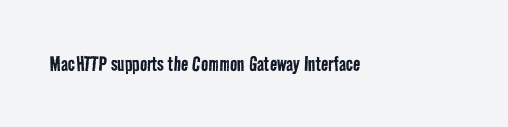
Rule under the text: the space is simply empty. What stands out about the letter spacing? Nothing — it is the standard amount. Think standard paragraph weight, or any step lighter than that.
